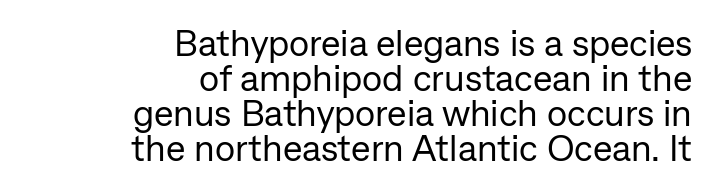
{"serif": "no", "italic": "no", "bold": "no", "weight": "regular", "width": "normal", "stroke_contrast": "low", "x_height": "medium", "monospaced": "no", "underline": "no", "align": "right", "line_spacing": "tight", "line_spacing_ratio": 0.95, "letter_spacing": "normal", "letter_spacing_em": 0.0, "glyph_px": 37}
